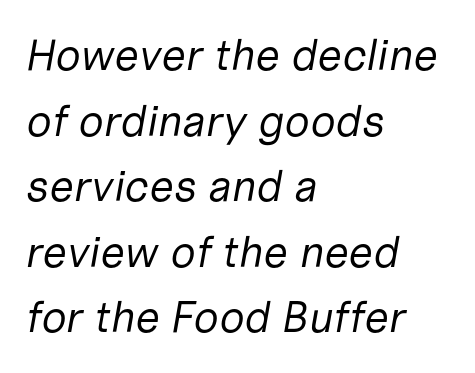
Q: Is the text bold? A: No.
Q: Is the text italic (slanted)? A: Yes, it leans right by about 10 degrees.
Q: Is the text underlined? A: No.
Q: How is the paragraph aligned? A: Left-aligned.
Q: Is the spacing between letters normal or unusually wide? A: Normal.
Q: Is the spacing between lines tight, normal or loose? A: Normal.
Q: Width (condensed, normal, or wide)? A: Normal.
Q: Stroke contrast? A: Low.
Q: x-height? A: Medium.
Q: Monospaced? A: No.
